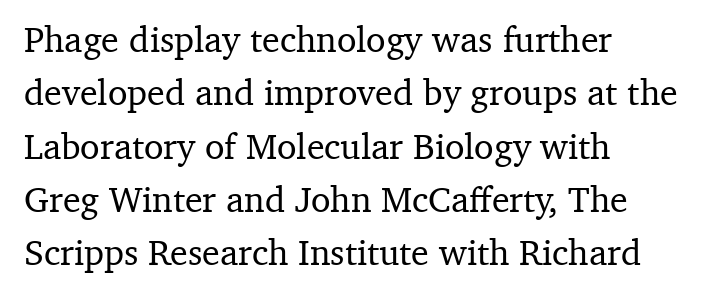
Tracking here is standard; glyphs follow each other at the usual distance. The gap between lines stays unmarked. The rendering anchors every line to the left-hand side. Yep, those are serifs on the letters. The letters advance in unequal steps, a hallmark of proportional type.
